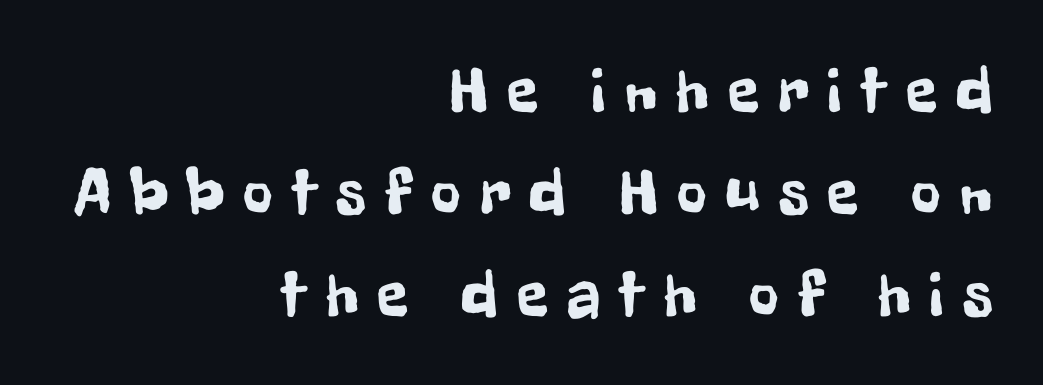
{"serif": "no", "italic": "no", "width": "condensed", "stroke_contrast": "low", "x_height": "medium", "monospaced": "no", "underline": "no", "align": "right", "line_spacing": "normal", "line_spacing_ratio": 1.59, "letter_spacing": "wide", "letter_spacing_em": 0.3, "glyph_px": 64}
